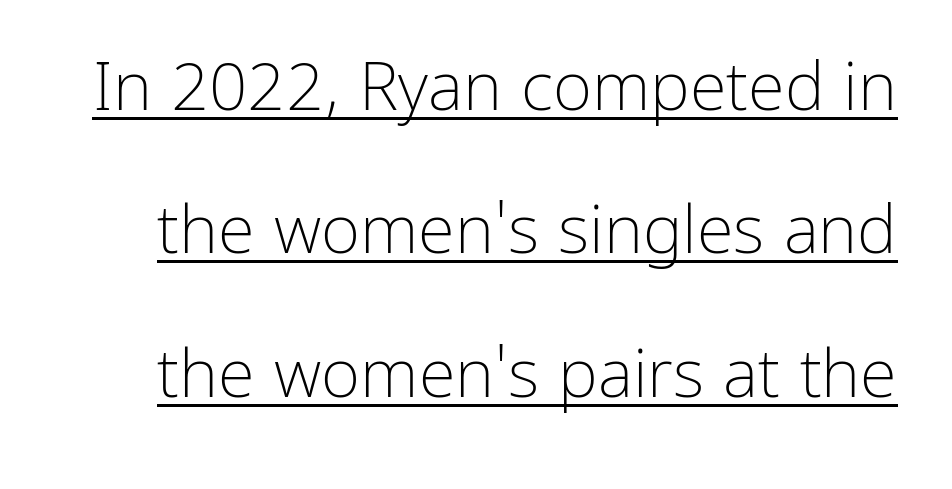
Do the characters align in a grid? No, the font is proportional. Nope, not italic — everything's standing straight. Somebody hit Ctrl+U on this one — the words are underlined. Characters follow at the spacing the type designer built in. Is the type heavy? It reads as light-to-regular instead. The line-height multiplier appears high, well above default.
